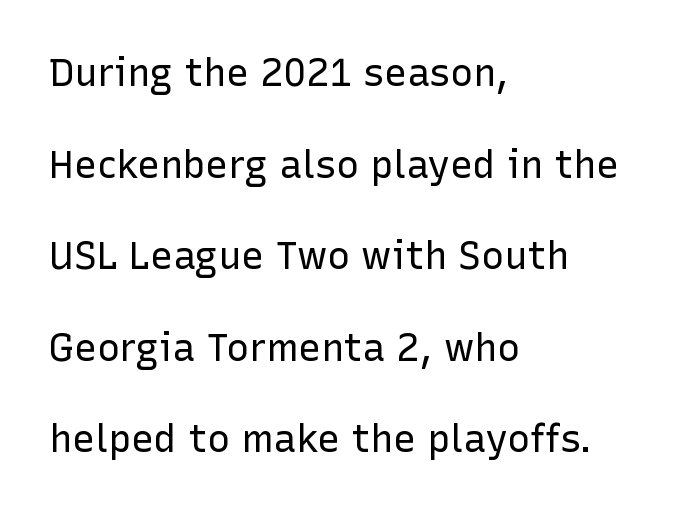
Any mark beneath the type? The region is blank. Leftover space on each line is placed entirely after the last word. This sample uses a sans-serif face. You could not count columns in this text — the font is proportionally spaced.
